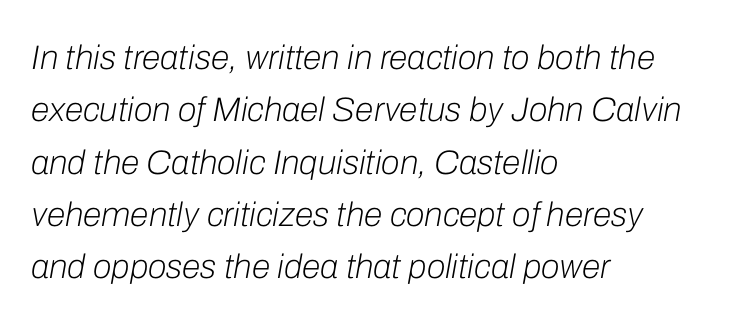
Q: Is the text bold? A: No.
Q: Is the text italic (slanted)? A: Yes, it leans right by about 10 degrees.
Q: Is the text underlined? A: No.
Q: How is the paragraph aligned? A: Left-aligned.
Q: Is the spacing between letters normal or unusually wide? A: Normal.
Q: Is the spacing between lines tight, normal or loose? A: Normal.
Q: Width (condensed, normal, or wide)? A: Normal.
Q: Stroke contrast? A: Low.
Q: x-height? A: Medium.
Q: Monospaced? A: No.
